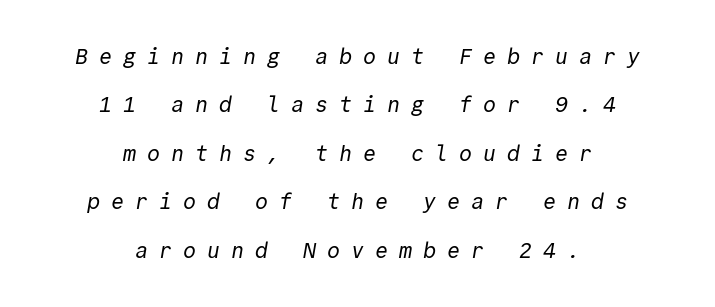
{"bold": "no", "underline": "no", "align": "center", "line_spacing": "loose", "line_spacing_ratio": 2.2, "letter_spacing": "wide", "letter_spacing_em": 0.49, "glyph_px": 22}
